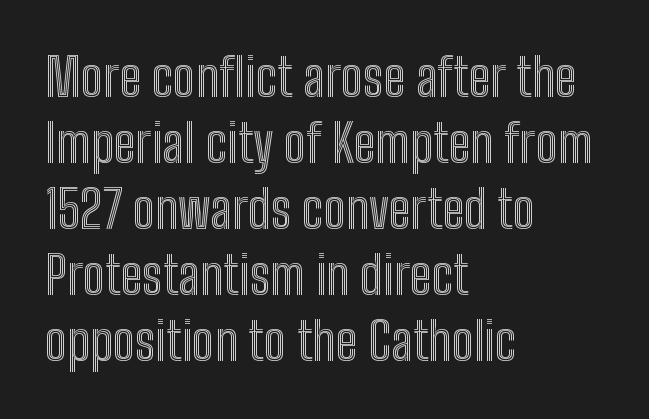
{"italic": "no", "width": "condensed", "x_height": "medium", "monospaced": "no", "underline": "no", "align": "left", "line_spacing": "normal", "line_spacing_ratio": 1.27, "letter_spacing": "normal", "letter_spacing_em": 0.0, "glyph_px": 52}
